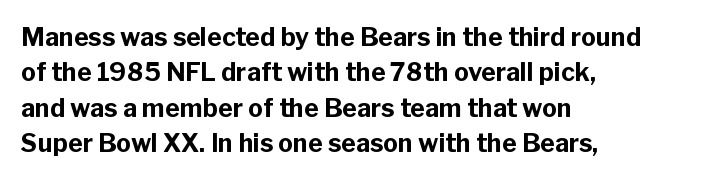
The image shows 25 px bold type, upright; set left-aligned, normal line spacing (1.42x), normal letter spacing, not underlined.
